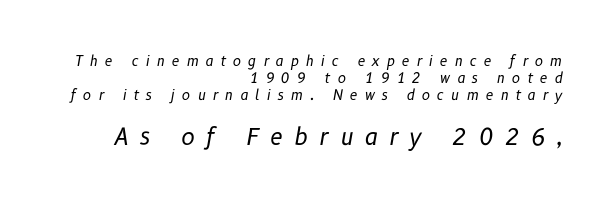
The image shows 23 px text type, italic (leaning right); set right-aligned, line spacing 1.22x, unusually wide letter spacing (+0.49 em), not underlined; the second (bottom) block is 1.64x larger.
